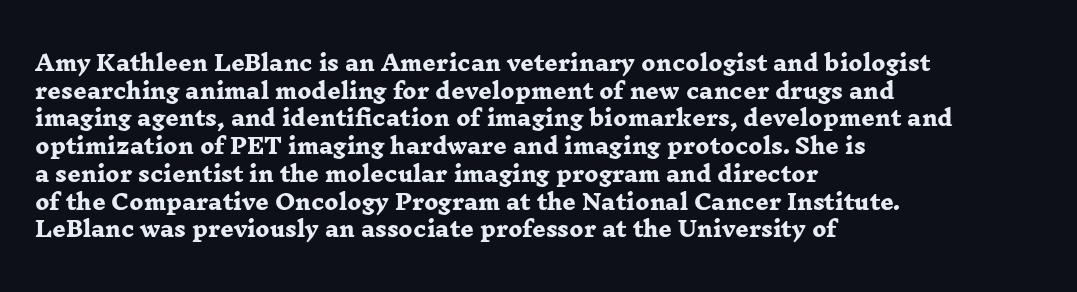
{"bold": "yes", "underline": "no", "align": "left", "line_spacing": "normal", "line_spacing_ratio": 1.32, "letter_spacing": "normal", "letter_spacing_em": 0.0, "glyph_px": 21}
